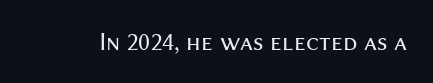
The image shows 26 px text type, upright; set normal letter spacing, not underlined.
